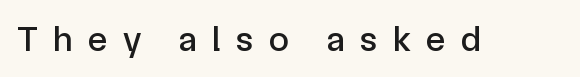
Q: Is the text italic (slanted)? A: No, it is upright.
Q: Is the typeface a serif or a sans-serif typeface? A: Sans-serif.
Q: Is the text underlined? A: No.
Q: Is the spacing between letters normal or unusually wide? A: Unusually wide.
Q: Width (condensed, normal, or wide)? A: Normal.
Q: x-height? A: Medium.
Q: Monospaced? A: No.
